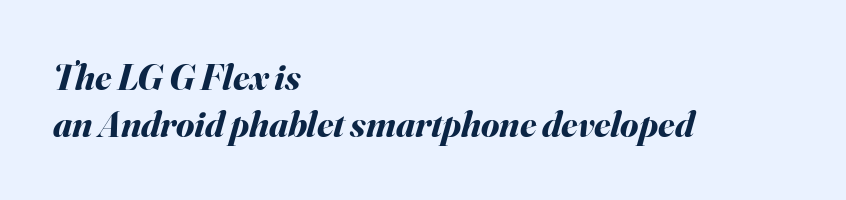
{"italic": "yes", "lean": "right", "slant_degrees": 16, "bold": "yes", "weight": "bold", "width": "normal", "stroke_contrast": "medium", "x_height": "small", "monospaced": "no", "underline": "no", "align": "left", "line_spacing": "normal", "line_spacing_ratio": 1.26, "letter_spacing": "normal", "letter_spacing_em": 0.0, "glyph_px": 37}
